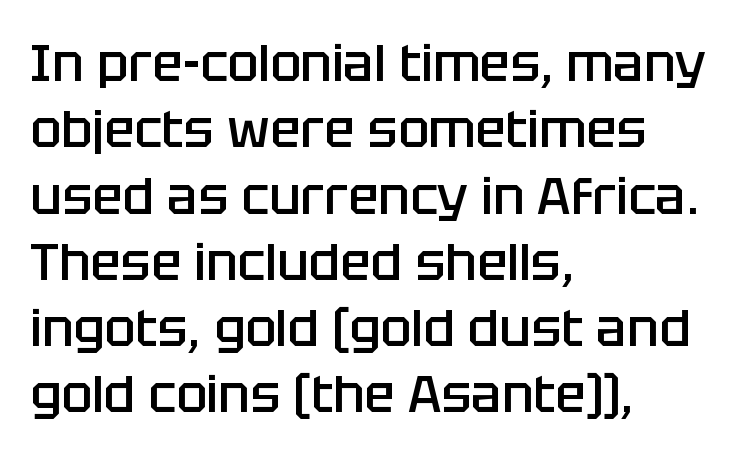
{"serif": "no", "italic": "no", "bold": "semi", "weight": "semibold", "width": "normal", "stroke_contrast": "low", "x_height": "large", "monospaced": "no", "underline": "no", "align": "left", "line_spacing": "normal", "line_spacing_ratio": 1.3, "letter_spacing": "normal", "letter_spacing_em": 0.0, "glyph_px": 51}
